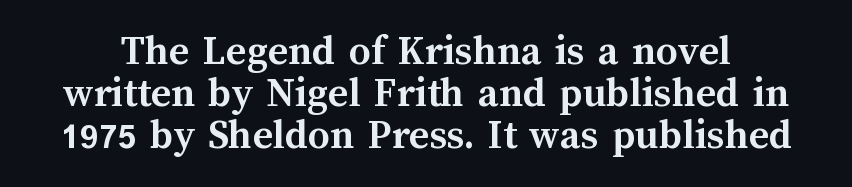
Thick stems and heavy bowls — unmistakably bold. What's the leading like? Squeezed, with rows nearly overlapping. The face used here is rendered with its standard letterfit. Varying glyph widths throughout — classic text-font behaviour.
